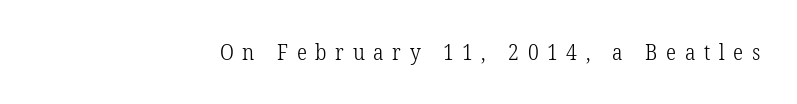
Q: Is the text bold? A: No.
Q: Is the text italic (slanted)? A: No, it is upright.
Q: Is the text underlined? A: No.
Q: How is the paragraph aligned? A: Right-aligned.
Q: Is the spacing between letters normal or unusually wide? A: Unusually wide.
